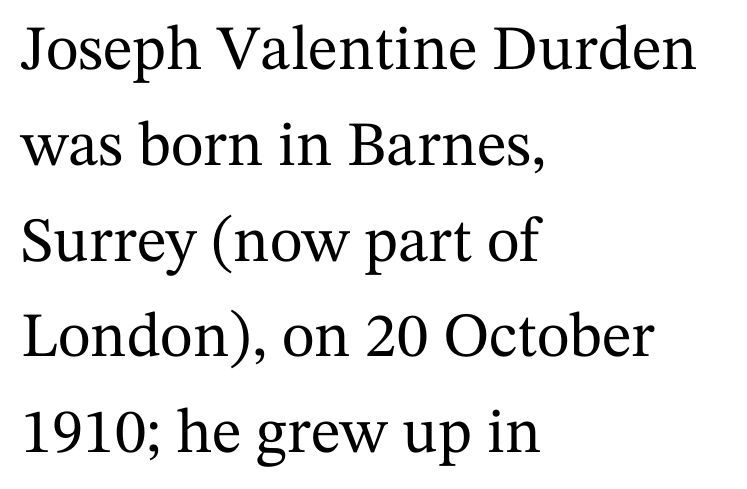
{"serif": "yes", "italic": "no", "width": "normal", "stroke_contrast": "medium", "x_height": "medium", "monospaced": "no", "underline": "no", "align": "left", "line_spacing": "normal", "line_spacing_ratio": 1.52, "letter_spacing": "normal", "letter_spacing_em": 0.0, "glyph_px": 63}
